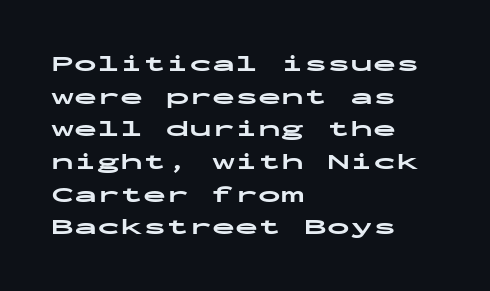
{"italic": "no", "bold": "yes", "underline": "no", "align": "left", "line_spacing": "normal", "line_spacing_ratio": 1.42, "letter_spacing": "normal", "letter_spacing_em": 0.0, "glyph_px": 23}
